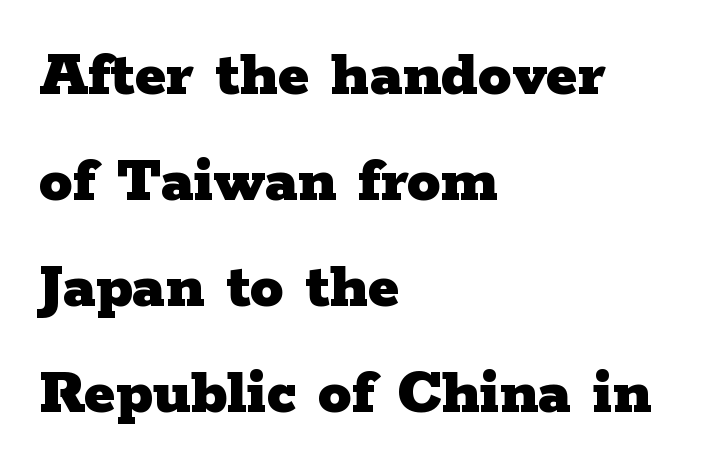
Q: Is the text bold? A: Yes.
Q: Is the text italic (slanted)? A: No, it is upright.
Q: Is the typeface a serif or a sans-serif typeface? A: Serif.
Q: Is the text underlined? A: No.
Q: How is the paragraph aligned? A: Left-aligned.
Q: Is the spacing between letters normal or unusually wide? A: Normal.
Q: Is the spacing between lines tight, normal or loose? A: Normal.
Q: Width (condensed, normal, or wide)? A: Wide.
Q: Stroke contrast? A: Low.
Q: x-height? A: Medium.
Q: Monospaced? A: No.
